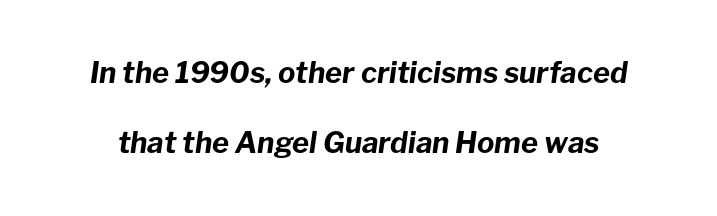
Horizontal bands of white between lines are thick stripes. You'd pick this weight for a headline — it's a proper bold. The type is set solid horizontally, with unmodified tracking. It's the slanting kind of type. Rule under the text: the space is simply empty. The face used here is proportionally spaced, like ordinary book or web type.
